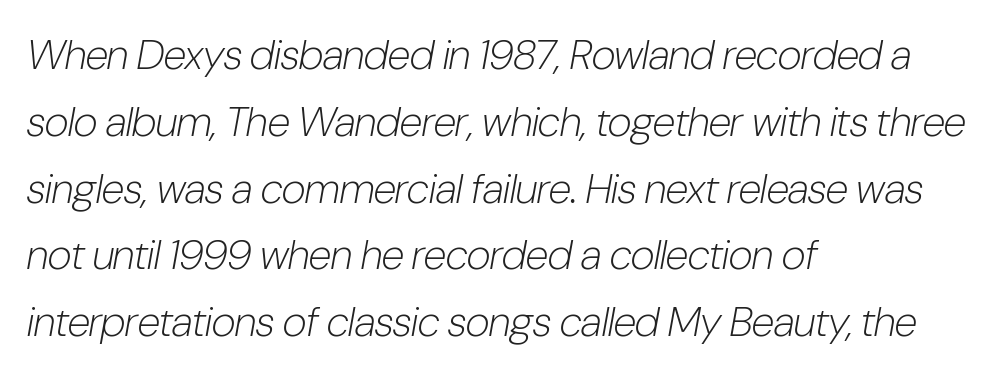
{"italic": "yes", "lean": "right", "slant_degrees": 10, "bold": "no", "weight": "light", "width": "condensed", "stroke_contrast": "low", "x_height": "medium", "monospaced": "no", "underline": "no", "align": "left", "line_spacing": "normal", "line_spacing_ratio": 1.59, "letter_spacing": "normal", "letter_spacing_em": 0.0, "glyph_px": 42}
